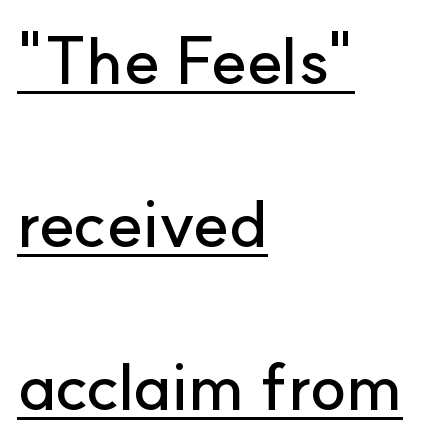
The image shows 67 px sans-serif type, upright; set left-aligned, loose line spacing (2.43x), normal letter spacing, underlined; low stroke contrast and a small x-height.
